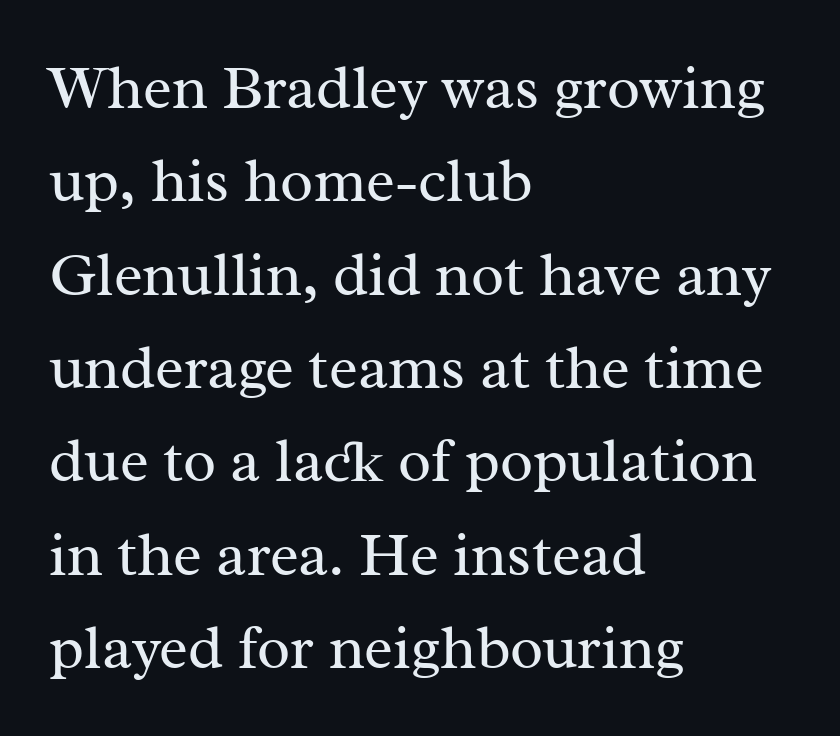
The image shows 61 px regular-weight serif type, upright; set left-aligned, normal line spacing (1.53x), normal letter spacing, not underlined; medium stroke contrast and a medium x-height.
